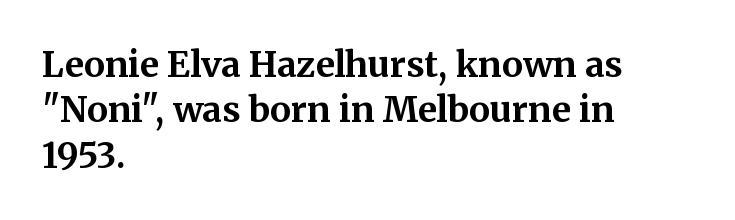
Q: Is the text bold? A: Yes.
Q: Is the text italic (slanted)? A: No, it is upright.
Q: Is the typeface a serif or a sans-serif typeface? A: Serif.
Q: Is the text underlined? A: No.
Q: How is the paragraph aligned? A: Left-aligned.
Q: Is the spacing between letters normal or unusually wide? A: Normal.
Q: Is the spacing between lines tight, normal or loose? A: Normal.
Q: Width (condensed, normal, or wide)? A: Normal.
Q: Stroke contrast? A: Medium.
Q: x-height? A: Medium.
Q: Monospaced? A: No.
